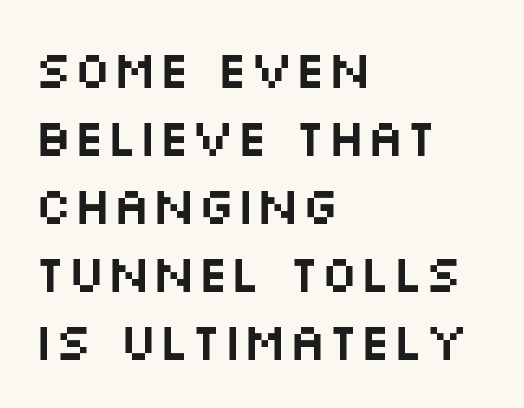
{"serif": "no", "italic": "no", "width": "wide", "stroke_contrast": "medium", "x_height": "large", "monospaced": "no", "underline": "no", "align": "left", "line_spacing": "normal", "line_spacing_ratio": 1.31, "letter_spacing": "normal", "letter_spacing_em": 0.0, "glyph_px": 52}
